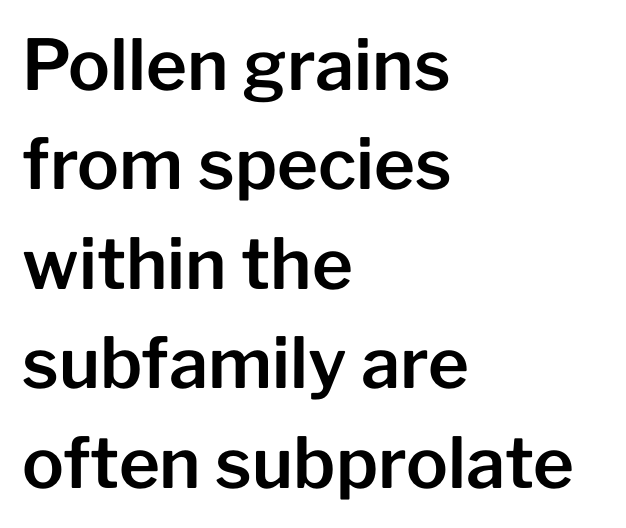
The image shows 70 px sans-serif type, upright; set left-aligned, normal line spacing (1.42x), normal letter spacing, not underlined; low stroke contrast and a medium x-height.
